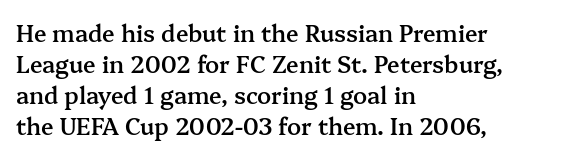
The image shows 23 px text type, upright; set left-aligned, normal line spacing (1.35x), normal letter spacing, not underlined.
